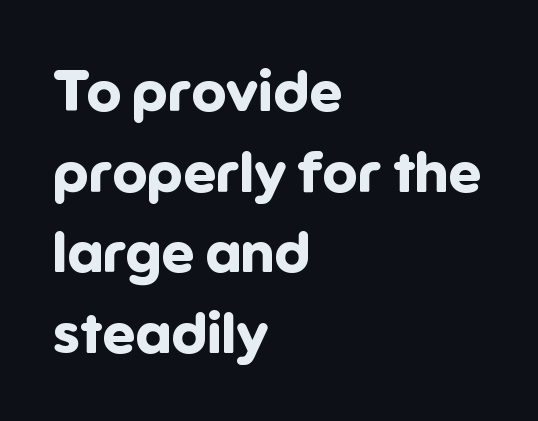
{"serif": "no", "italic": "no", "bold": "yes", "weight": "bold", "width": "normal", "stroke_contrast": "low", "x_height": "medium", "monospaced": "no", "underline": "no", "align": "left", "line_spacing": "normal", "line_spacing_ratio": 1.39, "letter_spacing": "normal", "letter_spacing_em": 0.0, "glyph_px": 58}
